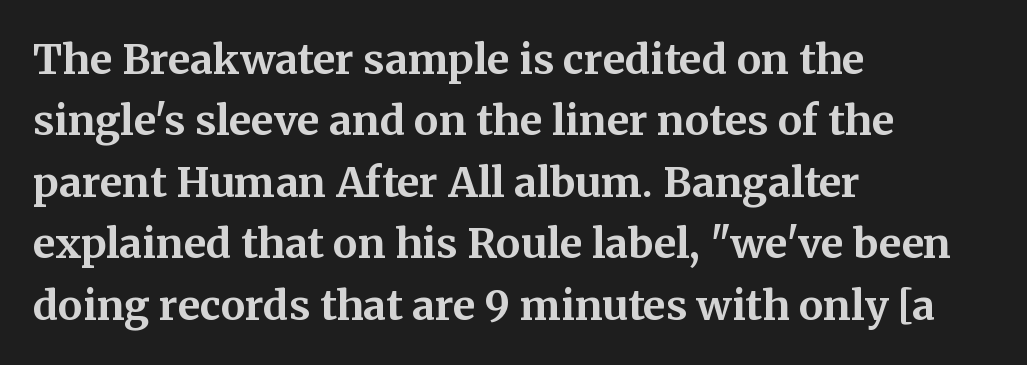
{"serif": "yes", "italic": "no", "bold": "yes", "weight": "bold", "width": "normal", "stroke_contrast": "medium", "x_height": "medium", "monospaced": "no", "underline": "no", "align": "left", "line_spacing": "normal", "line_spacing_ratio": 1.5, "letter_spacing": "normal", "letter_spacing_em": 0.0, "glyph_px": 41}
